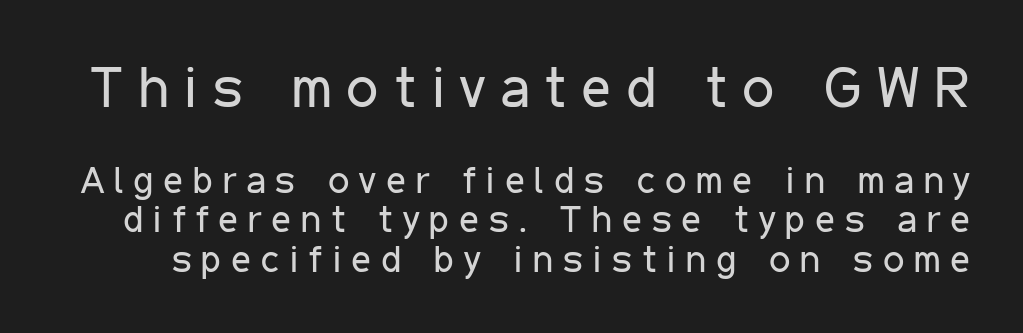
The image shows 57 px regular-weight, condensed sans-serif type, upright; set tight line spacing (1.03x), unusually wide letter spacing (+0.26 em), not underlined; the first (top) block is 1.5x larger; low stroke contrast and a medium x-height.
